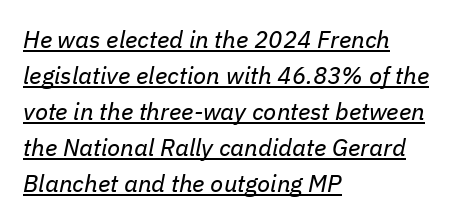
What's the leading like? Ordinary, nothing unusual. Slanted lettering throughout. Students, observe the line beneath the letters — that is underlining. On a weight scale, this lands at 450 or below.
